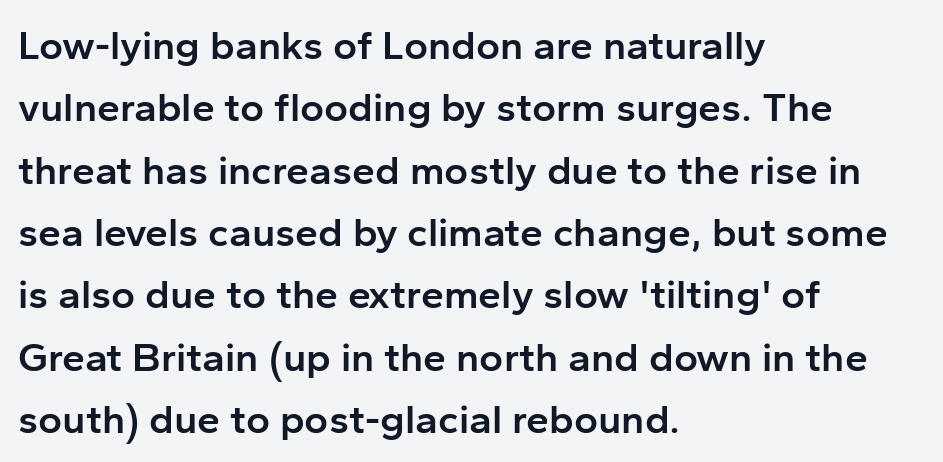
{"serif": "no", "italic": "no", "bold": "semi", "weight": "semibold", "width": "normal", "stroke_contrast": "low", "x_height": "medium", "monospaced": "no", "underline": "no", "align": "left", "line_spacing": "normal", "line_spacing_ratio": 1.52, "letter_spacing": "normal", "letter_spacing_em": 0.0, "glyph_px": 41}
